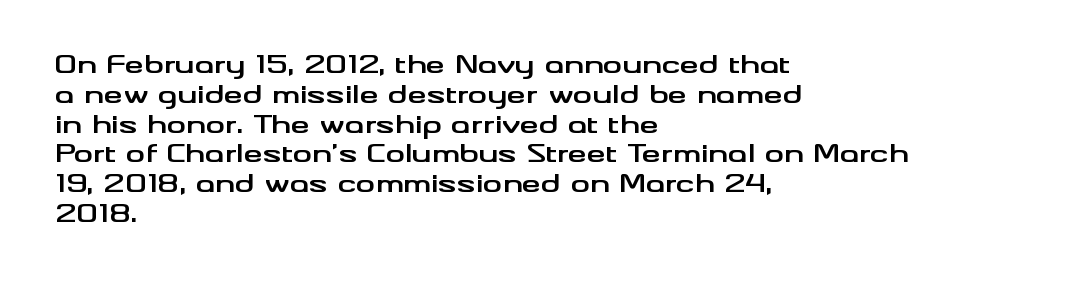
{"italic": "no", "bold": "yes", "underline": "no", "align": "left", "line_spacing_ratio": 1.24, "letter_spacing": "normal", "letter_spacing_em": 0.0, "glyph_px": 24}
